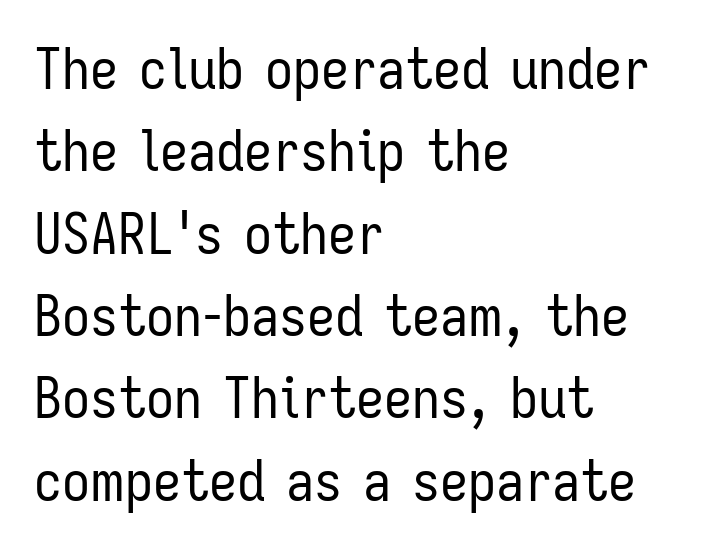
Q: Is the text bold? A: No.
Q: Is the text italic (slanted)? A: No, it is upright.
Q: Is the typeface a serif or a sans-serif typeface? A: Sans-serif.
Q: Is the text underlined? A: No.
Q: How is the paragraph aligned? A: Left-aligned.
Q: Is the spacing between letters normal or unusually wide? A: Normal.
Q: Is the spacing between lines tight, normal or loose? A: Normal.
Q: Width (condensed, normal, or wide)? A: Condensed.
Q: Stroke contrast? A: Low.
Q: x-height? A: Medium.
Q: Monospaced? A: No.
